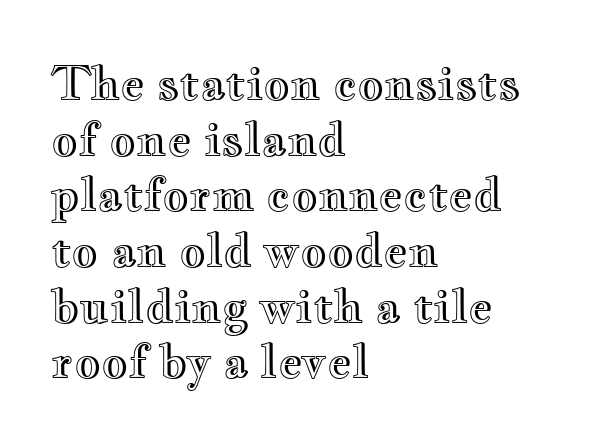
The image shows 46 px wide type, upright; set left-aligned, line spacing 1.21x, normal letter spacing, not underlined; a small x-height.
